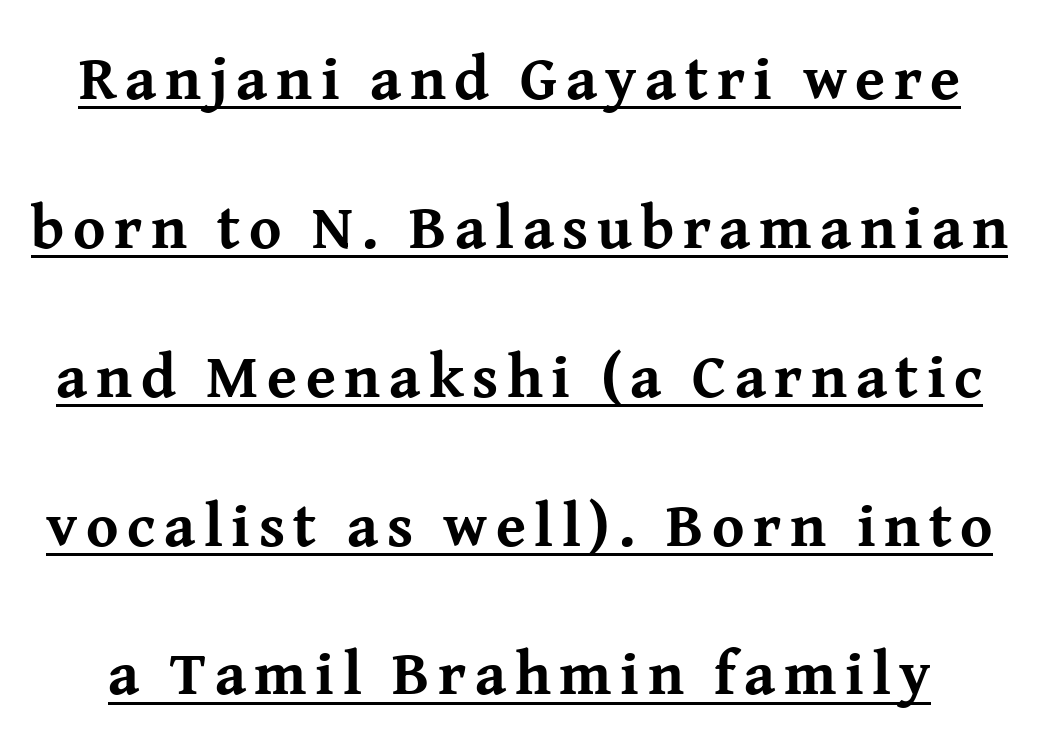
The image shows 61 px bold serif type, upright; set loose line spacing (2.44x), underlined; medium stroke contrast and a medium x-height.
